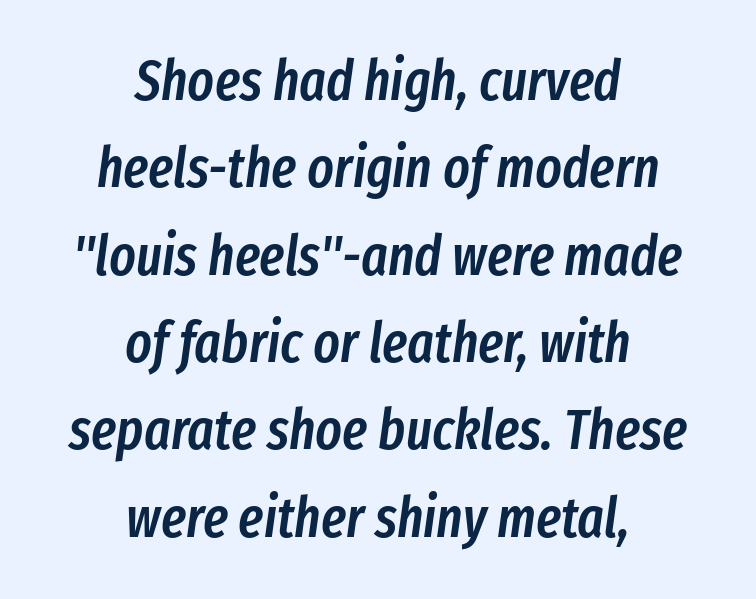
Slant detected: the letters are inclined. These words are printed semibold, heavier than regular yet not bold. Which margin do the lines hug? Neither — every line sits in the middle. These lines are rendered in a variable-pitch font.
